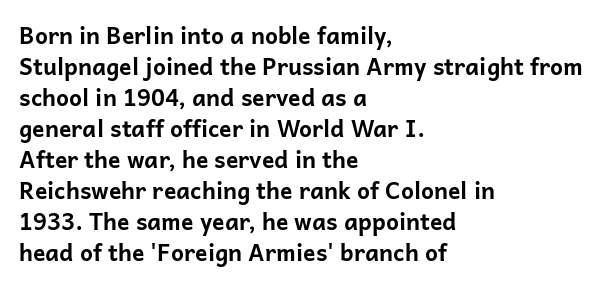
Caption: bold face, heavy strokes. Compared with typical body copy, the letter spacing here is the same. Line starts are locked; line ends wander. The axis of the letterforms is exactly vertical.
